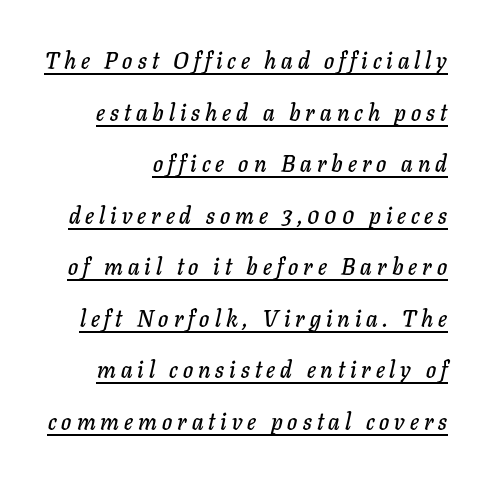
{"italic": "yes", "lean": "right", "slant_degrees": 11, "underline": "yes", "line_spacing": "loose", "line_spacing_ratio": 2.24, "letter_spacing": "wide", "letter_spacing_em": 0.22, "glyph_px": 23}
